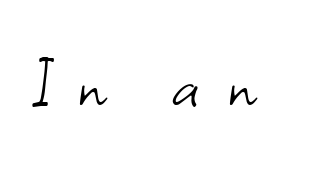
Q: Is the text bold? A: No.
Q: Is the text italic (slanted)? A: Yes.
Q: Is the typeface a serif or a sans-serif typeface? A: Sans-serif.
Q: Is the text underlined? A: No.
Q: Is the spacing between letters normal or unusually wide? A: Unusually wide.
Q: Width (condensed, normal, or wide)? A: Normal.
Q: Stroke contrast? A: Low.
Q: x-height? A: Small.
Q: Monospaced? A: No.
